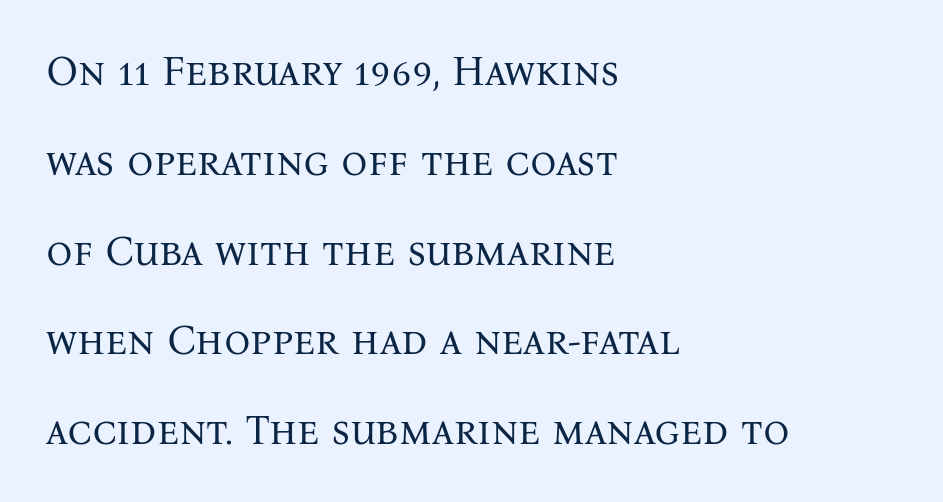
{"serif": "yes", "italic": "no", "bold": "no", "weight": "regular", "width": "normal", "stroke_contrast": "medium", "x_height": "medium", "monospaced": "no", "underline": "no", "align": "left", "line_spacing": "loose", "line_spacing_ratio": 2.19, "letter_spacing": "normal", "letter_spacing_em": 0.0, "glyph_px": 41}
